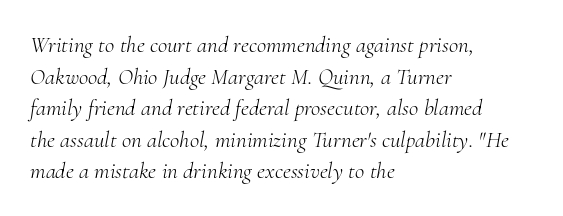
The type is set solid horizontally, with unmodified tracking. These glyphs show unthickened strokes, regular width or finer. Anything drawn beneath the words? Only blank space. Successive baselines arrive at the customary interval. The lines in this sample share a left origin and differ only in where they stop. This sample uses an oblique cut, with every glyph tilted off the vertical.
